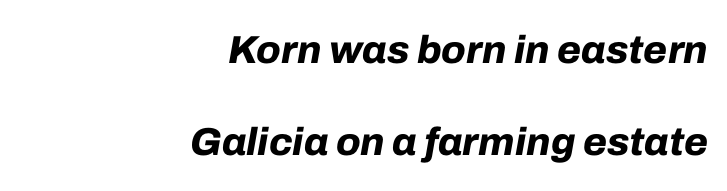
{"italic": "yes", "lean": "right", "slant_degrees": 10, "bold": "yes", "weight": "bold", "width": "normal", "stroke_contrast": "low", "x_height": "medium", "monospaced": "no", "underline": "no", "align": "right", "line_spacing": "loose", "line_spacing_ratio": 2.36, "letter_spacing": "normal", "letter_spacing_em": 0.0, "glyph_px": 39}
